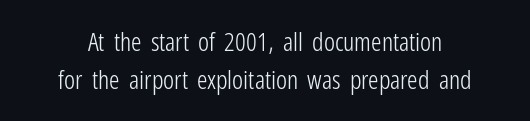
Ordinary non-slanted type is in use. The typeface has the unassuming heft of standard copy or less. A clean baseline with only descenders dipping below it. Glyph-to-glyph distance matches everyday printed text.
